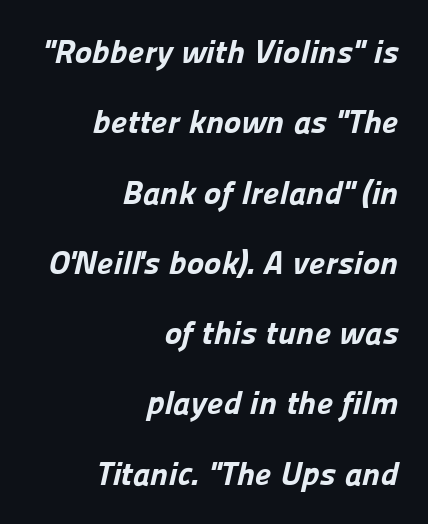
The image shows 33 px bold sans-serif type; set right-aligned, loose line spacing (2.13x), normal letter spacing, not underlined; low stroke contrast and a medium x-height.
